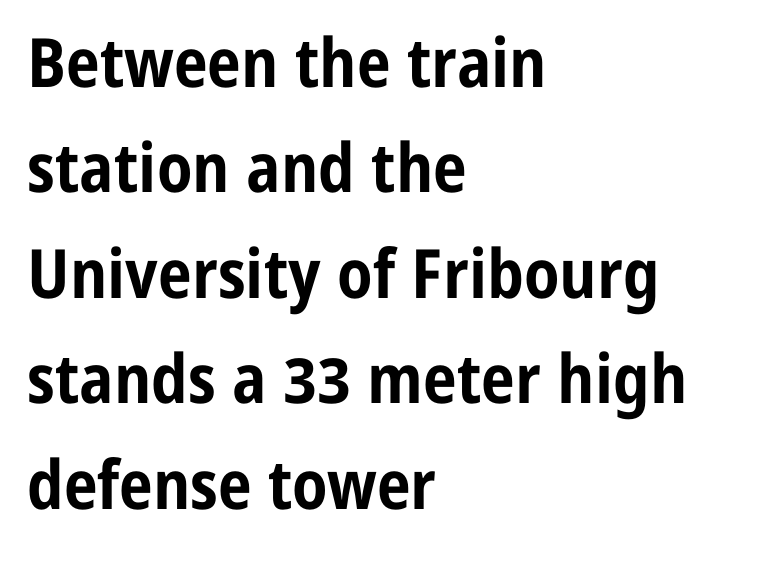
The image shows 68 px bold, condensed sans-serif type, upright; set left-aligned, normal line spacing (1.55x), normal letter spacing, not underlined; low stroke contrast and a medium x-height.
